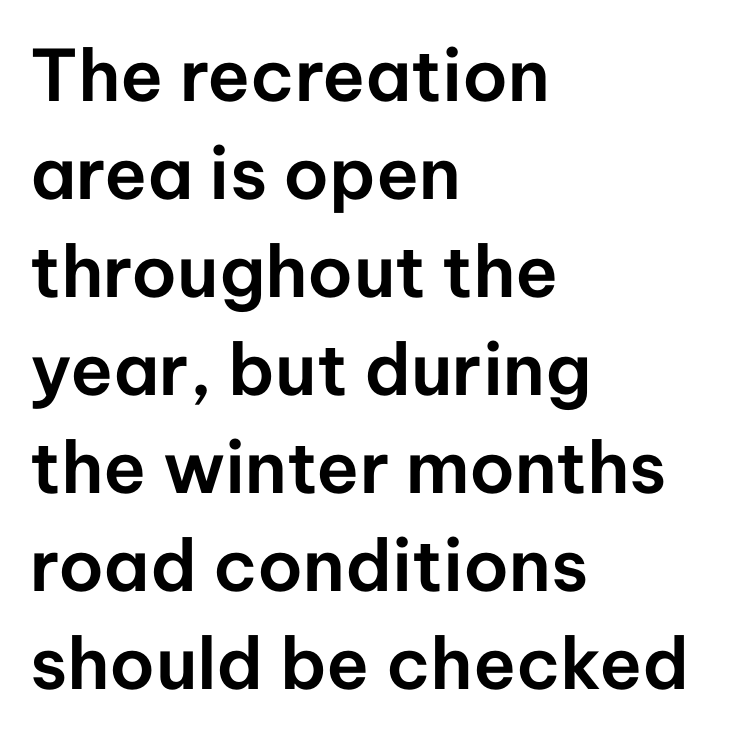
The image shows 71 px sans-serif type, upright; set left-aligned, normal line spacing (1.38x), normal letter spacing, not underlined; low stroke contrast and a medium x-height.
